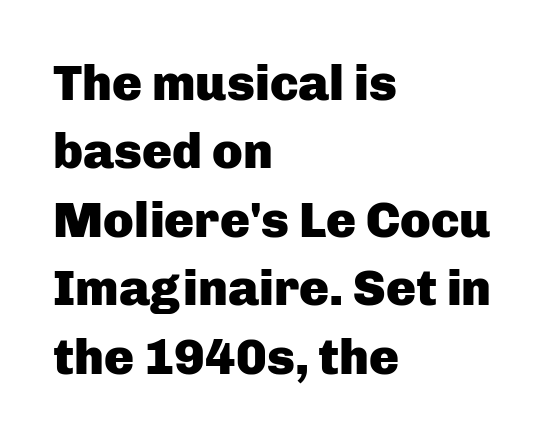
{"serif": "no", "italic": "no", "bold": "yes", "weight": "heavy", "width": "normal", "stroke_contrast": "low", "x_height": "medium", "monospaced": "no", "underline": "no", "align": "left", "line_spacing": "normal", "line_spacing_ratio": 1.37, "letter_spacing": "normal", "letter_spacing_em": 0.0, "glyph_px": 50}
